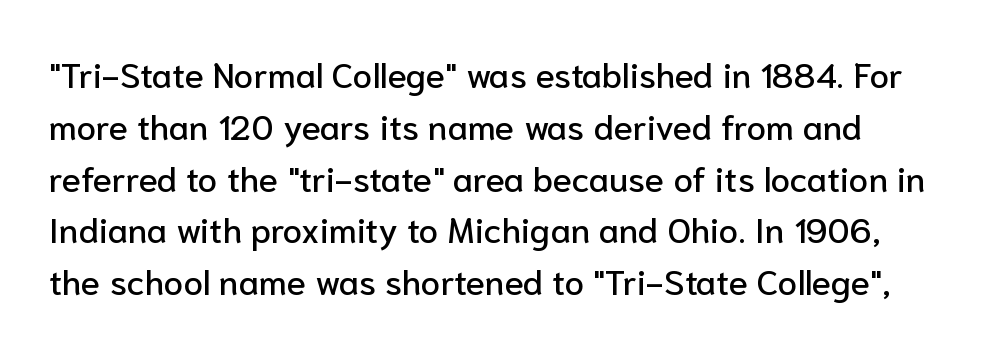
The words here are not underlined. Nothing sits at the stroke ends, so this counts as sans-serif. The horizontal fit of the characters is conventional and even. Looks like regular typesetting: each glyph gets only the width it needs.
